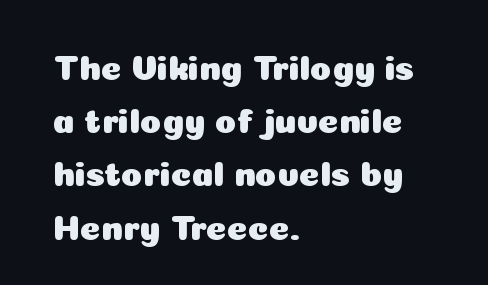
Q: Is the text italic (slanted)? A: No, it is upright.
Q: Is the typeface a serif or a sans-serif typeface? A: Sans-serif.
Q: Is the text underlined? A: No.
Q: How is the paragraph aligned? A: Left-aligned.
Q: Is the spacing between letters normal or unusually wide? A: Normal.
Q: Is the spacing between lines tight, normal or loose? A: Normal.
Q: Width (condensed, normal, or wide)? A: Normal.
Q: Stroke contrast? A: Low.
Q: x-height? A: Medium.
Q: Monospaced? A: No.
